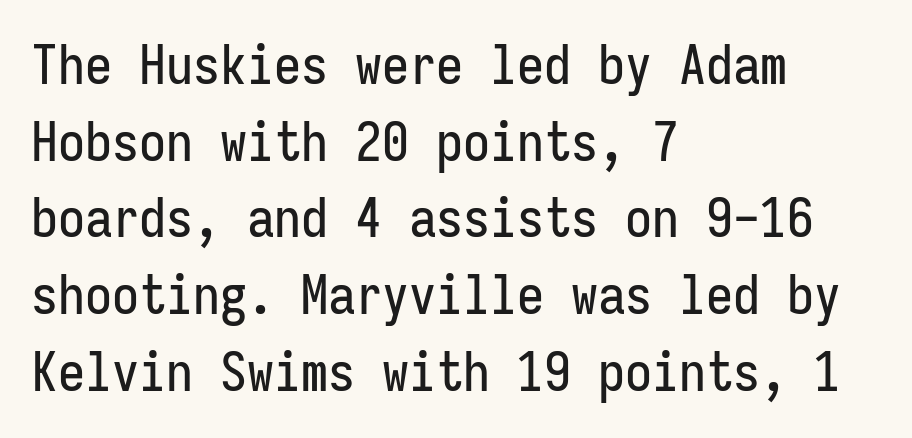
{"serif": "no", "italic": "no", "width": "condensed", "stroke_contrast": "low", "x_height": "medium", "monospaced": "yes", "underline": "no", "align": "left", "line_spacing": "normal", "line_spacing_ratio": 1.42, "letter_spacing": "normal", "letter_spacing_em": 0.0, "glyph_px": 54}
